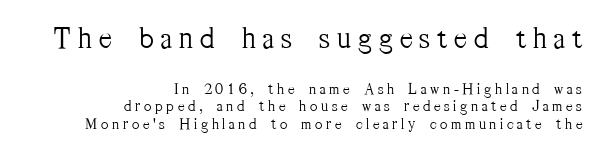
{"serif": "yes", "italic": "no", "bold": "no", "weight": "light", "width": "condensed", "stroke_contrast": "medium", "x_height": "medium", "monospaced": "no", "underline": "no", "align": "right", "line_spacing": "tight", "line_spacing_ratio": 1.1, "letter_spacing": "wide", "letter_spacing_em": 0.23, "larger_block": "first", "size_ratio": 1.94, "glyph_px": 31}
